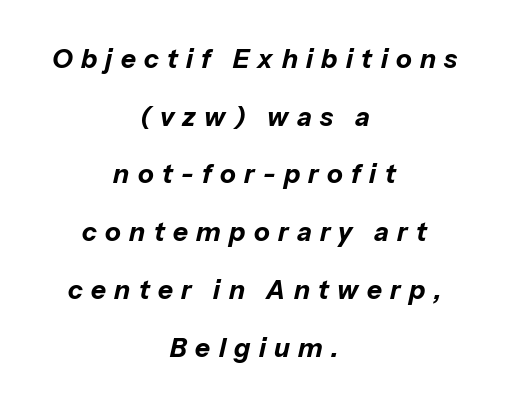
The image shows 26 px bold type, italic (leaning right); set centered, loose line spacing (2.22x), unusually wide letter spacing (+0.32 em), not underlined.
